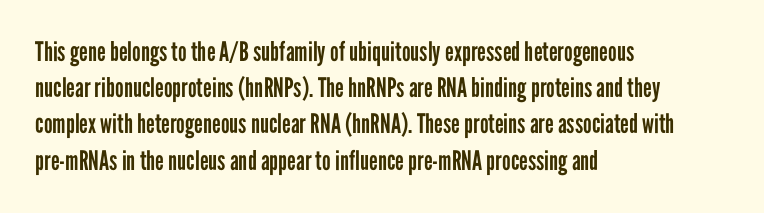
Q: Is the text bold? A: No.
Q: Is the text italic (slanted)? A: No, it is upright.
Q: Is the text underlined? A: No.
Q: How is the paragraph aligned? A: Left-aligned.
Q: Is the spacing between letters normal or unusually wide? A: Normal.
Q: Is the spacing between lines tight, normal or loose? A: Normal.
